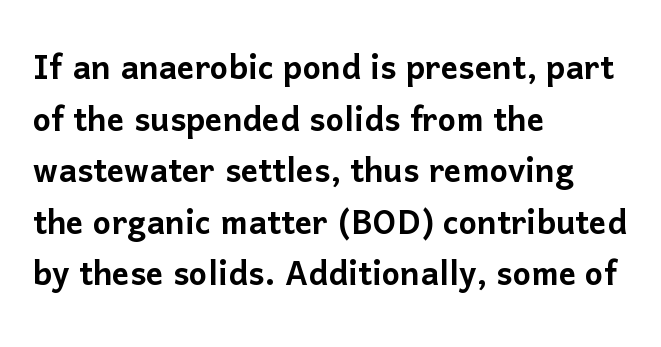
The image shows 43 px sans-serif type, upright; set left-aligned, line spacing 1.2x, normal letter spacing, not underlined; low stroke contrast and a medium x-height.
